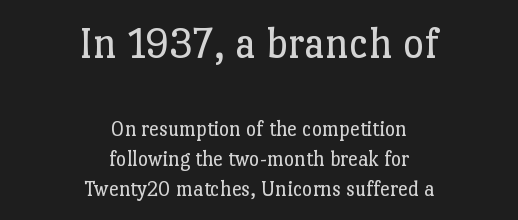
Q: Is the text bold? A: No.
Q: Is the text italic (slanted)? A: No, it is upright.
Q: Is the typeface a serif or a sans-serif typeface? A: Serif.
Q: Is the text underlined? A: No.
Q: How is the paragraph aligned? A: Centered.
Q: Is the spacing between letters normal or unusually wide? A: Normal.
Q: Is the spacing between lines tight, normal or loose? A: Normal.
Q: Which block of text is set in a larger size, the first (top) or the second (bottom)? A: The first (top) one.
Q: Width (condensed, normal, or wide)? A: Normal.
Q: Stroke contrast? A: Low.
Q: x-height? A: Medium.
Q: Monospaced? A: No.
